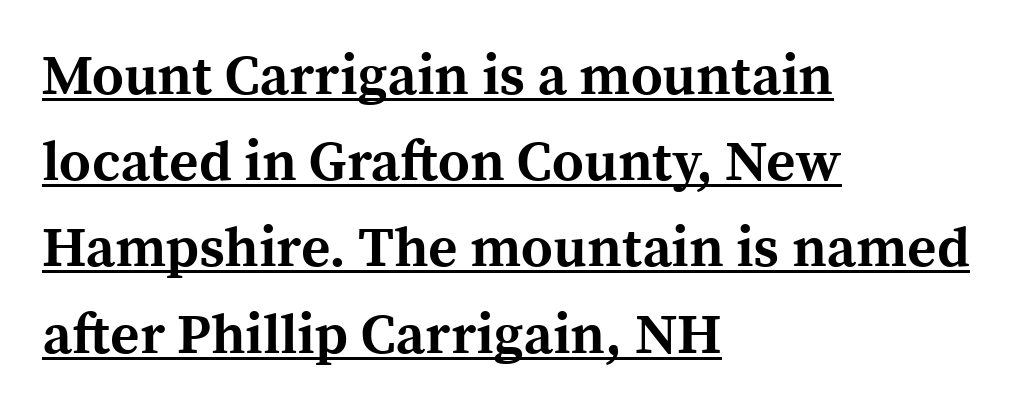
Q: Is the text bold? A: Yes.
Q: Is the text italic (slanted)? A: No, it is upright.
Q: Is the typeface a serif or a sans-serif typeface? A: Serif.
Q: Is the text underlined? A: Yes.
Q: How is the paragraph aligned? A: Left-aligned.
Q: Is the spacing between letters normal or unusually wide? A: Normal.
Q: Is the spacing between lines tight, normal or loose? A: Normal.
Q: Width (condensed, normal, or wide)? A: Normal.
Q: x-height? A: Medium.
Q: Monospaced? A: No.
